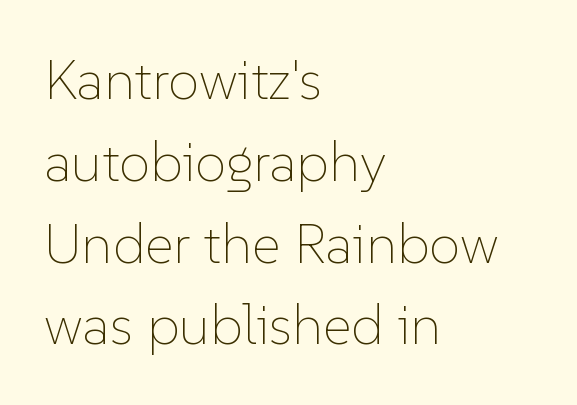
The image shows 56 px thin type, upright; set left-aligned, normal line spacing (1.46x), normal letter spacing, not underlined; low stroke contrast and a medium x-height.
